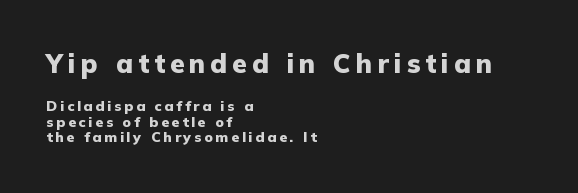
Each row of text sits above clean, open space. The typesetter chose a ragged-right arrangement here. The line-height multiplier appears low, near solid setting. Which of the two is more prominent by size? The first, at the top. The strokes are fattened all the way to bold. The letters stand upright; this is a roman face.
